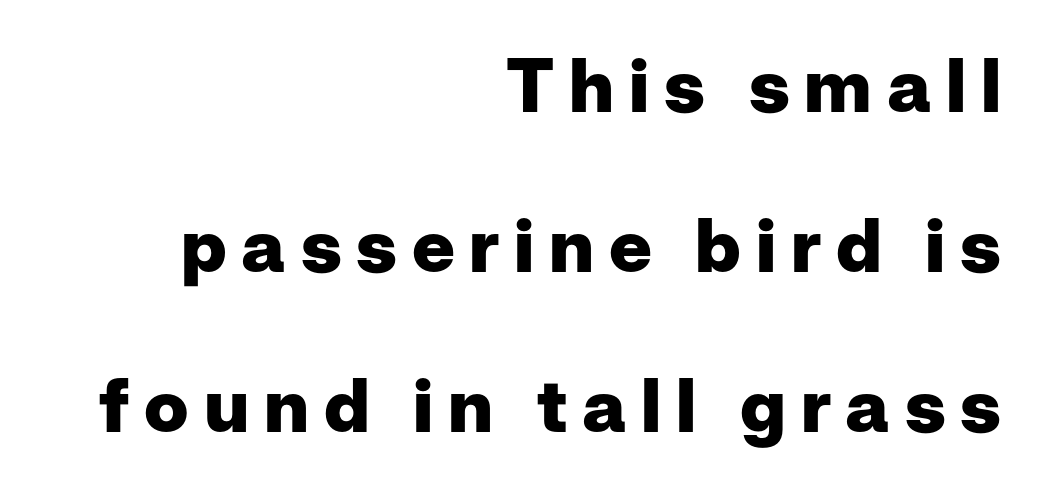
{"serif": "no", "italic": "no", "bold": "yes", "weight": "heavy", "width": "normal", "stroke_contrast": "low", "x_height": "medium", "monospaced": "no", "underline": "no", "align": "right", "line_spacing": "loose", "line_spacing_ratio": 2.16, "letter_spacing": "wide", "letter_spacing_em": 0.2, "glyph_px": 74}
